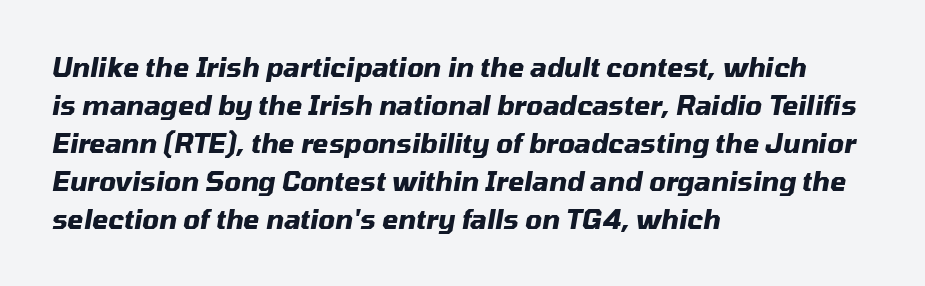
Inter-character spacing is left at the font's built-in metrics. Vertical spacing — default. This sample uses an oblique cut, with every glyph tilted off the vertical. Glance below the letters and you will spot only blank space. I'd describe the lettering as bold — thick and assertive. Notice how the passage keeps a crisp vertical edge on the left only.
